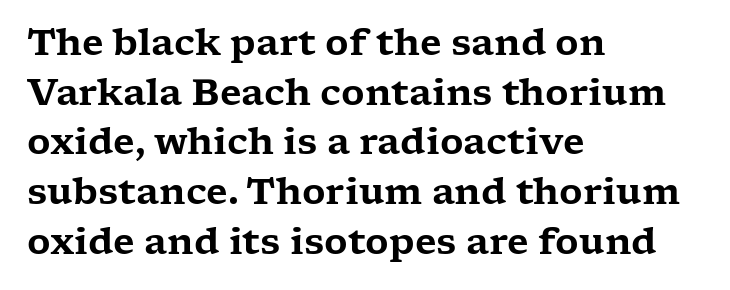
The paragraph has a hard left edge and a soft right edge. These lines were composed using upright roman letters. The gap between lines stays unmarked. Serifs: yes, visible at the terminals of the letterforms. Tracking value appears to be zero — textbook default spacing.
